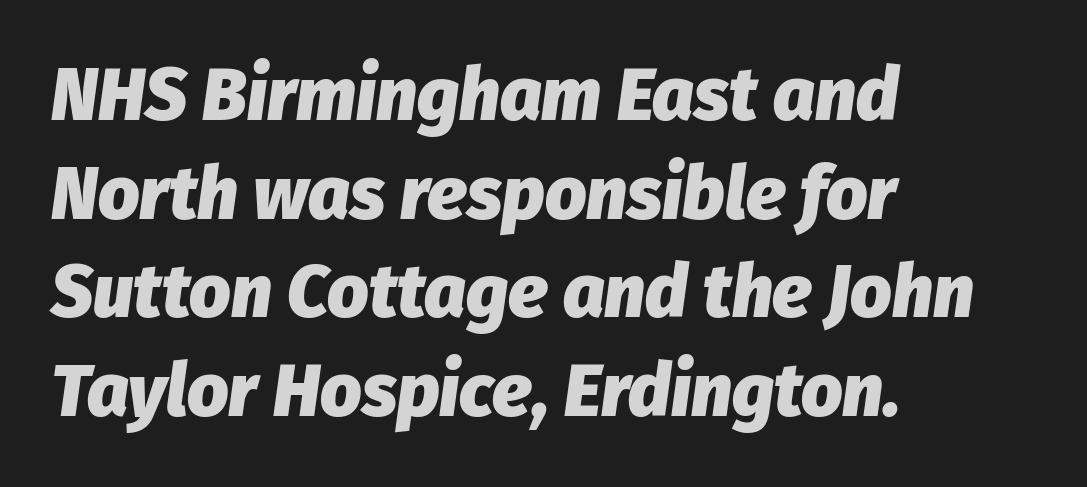
Q: Is the text bold? A: Yes.
Q: Is the text italic (slanted)? A: Yes, it leans right by about 8 degrees.
Q: Is the text underlined? A: No.
Q: How is the paragraph aligned? A: Left-aligned.
Q: Is the spacing between letters normal or unusually wide? A: Normal.
Q: Is the spacing between lines tight, normal or loose? A: Normal.
Q: Width (condensed, normal, or wide)? A: Normal.
Q: Stroke contrast? A: Low.
Q: x-height? A: Medium.
Q: Monospaced? A: No.
